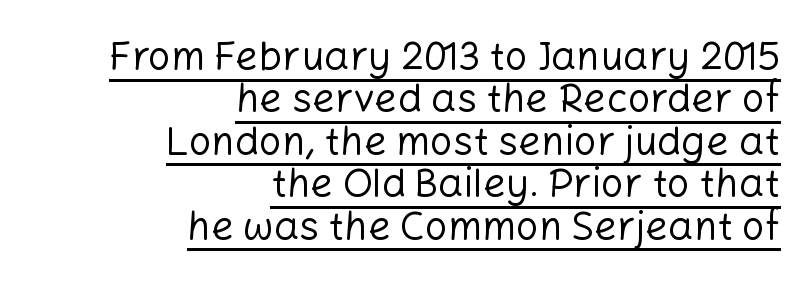
Q: Is the text bold? A: No.
Q: Is the text italic (slanted)? A: No, it is upright.
Q: Is the typeface a serif or a sans-serif typeface? A: Sans-serif.
Q: Is the text underlined? A: Yes.
Q: How is the paragraph aligned? A: Right-aligned.
Q: Is the spacing between letters normal or unusually wide? A: Normal.
Q: Is the spacing between lines tight, normal or loose? A: Tight.
Q: Width (condensed, normal, or wide)? A: Normal.
Q: Stroke contrast? A: Low.
Q: x-height? A: Medium.
Q: Monospaced? A: No.
